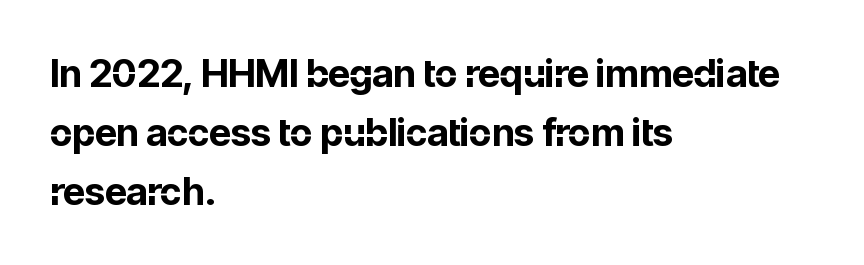
Strong, thick strokes mark this as bold type. Summary of vertical rhythm: regular, with standard interline spacing. Tall strokes in this sample are plumb rather than angled. Serif or sans? Sans — the stroke terminals are bare. Left-aligned paragraph, ragged on the right. The rendering uses natural spacing where letterforms have individual widths.
